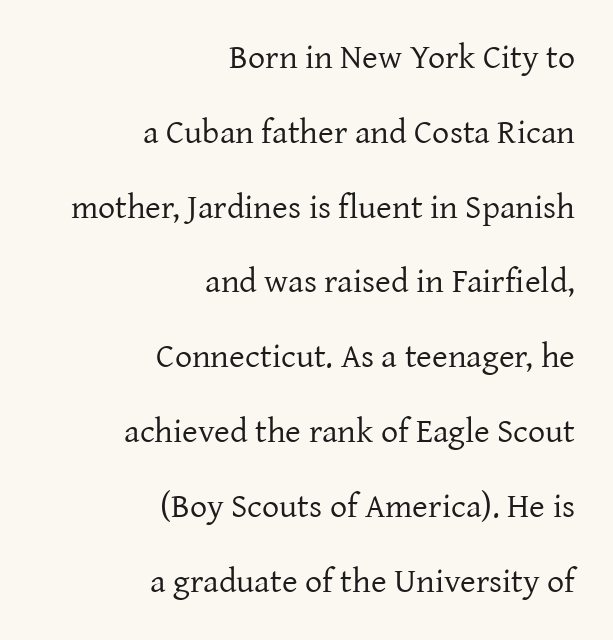
{"serif": "yes", "italic": "no", "bold": "no", "weight": "regular", "width": "normal", "stroke_contrast": "low", "x_height": "medium", "monospaced": "no", "underline": "no", "align": "right", "line_spacing": "loose", "line_spacing_ratio": 2.2, "letter_spacing": "normal", "letter_spacing_em": 0.0, "glyph_px": 34}
